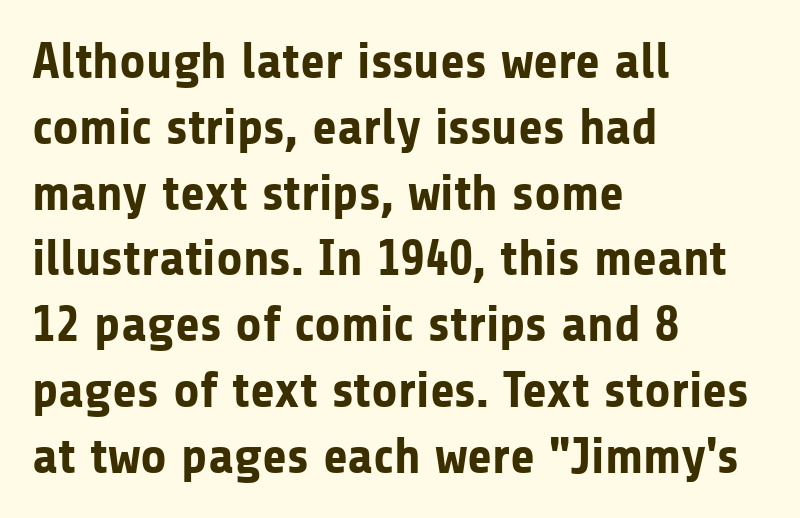
Spacing verdict: proportional, widths tailored to each character. Short and long lines alike share a common starting point at left. Bold? Absolutely — the strokes are thick and heavy. The letters stand straight up with perfectly vertical stems.
